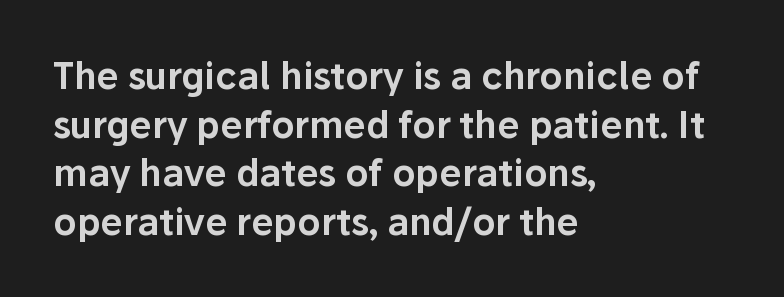
The image shows 36 px sans-serif type, upright; set left-aligned, normal line spacing (1.35x), normal letter spacing, not underlined; low stroke contrast and a medium x-height.
